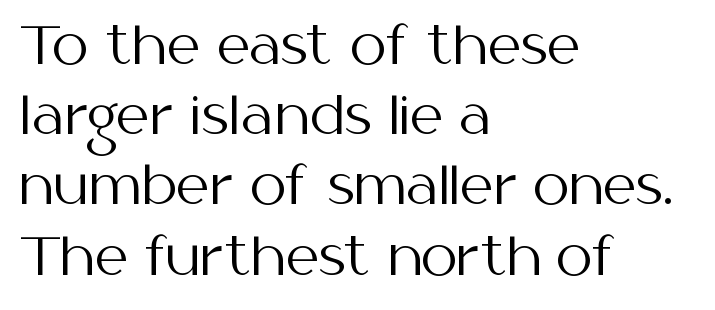
The image shows 52 px regular-weight sans-serif type, upright; set left-aligned, normal line spacing (1.35x), normal letter spacing, not underlined; medium stroke contrast and a medium x-height.
